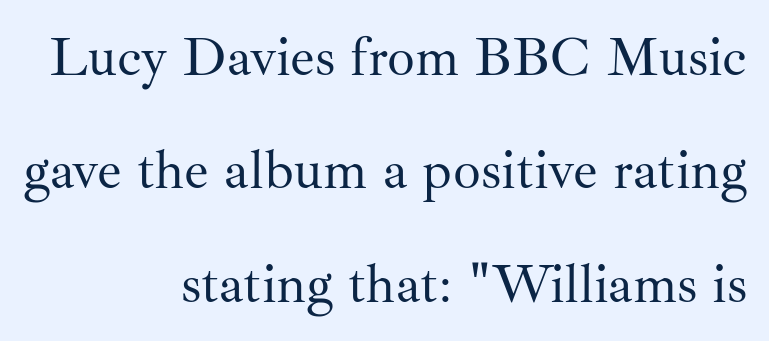
{"serif": "yes", "italic": "no", "bold": "no", "weight": "regular", "width": "normal", "stroke_contrast": "medium", "x_height": "small", "monospaced": "no", "underline": "no", "align": "right", "line_spacing": "loose", "line_spacing_ratio": 2.06, "letter_spacing": "normal", "letter_spacing_em": 0.0, "glyph_px": 55}
